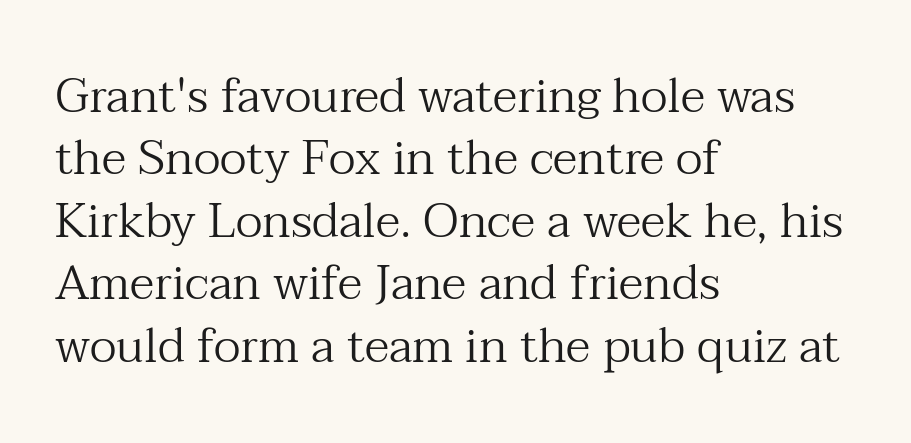
Examine the stroke ends and you'll spot serifs. Is the block centered? No — it sits flush against the left margin. Vertical stems look standard width or narrower in stroke. The foot of each line stays bare and open. Every character sits straight up, as roman type does.
